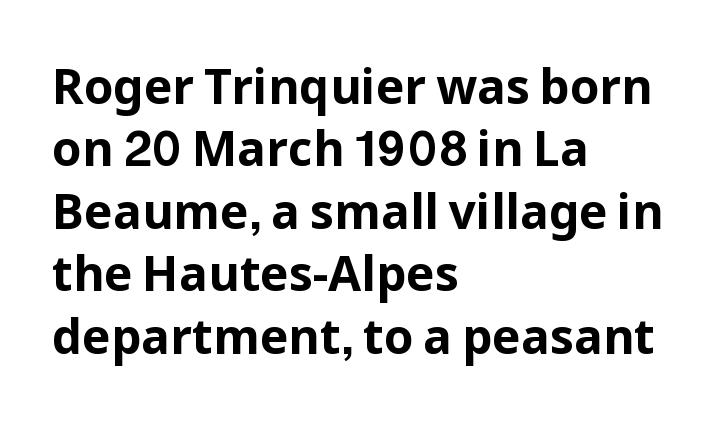
The image shows 48 px bold sans-serif type, upright; set left-aligned, normal line spacing (1.3x), normal letter spacing, not underlined; low stroke contrast and a medium x-height.
